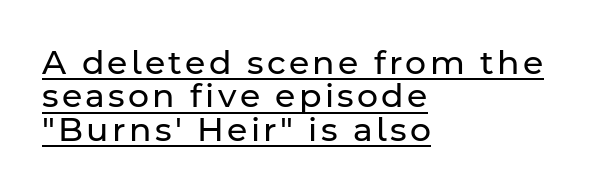
Q: Is the text bold? A: No.
Q: Is the text italic (slanted)? A: No, it is upright.
Q: Is the typeface a serif or a sans-serif typeface? A: Sans-serif.
Q: Is the text underlined? A: Yes.
Q: How is the paragraph aligned? A: Left-aligned.
Q: Is the spacing between lines tight, normal or loose? A: Tight.
Q: Width (condensed, normal, or wide)? A: Normal.
Q: Stroke contrast? A: Low.
Q: x-height? A: Medium.
Q: Monospaced? A: No.
